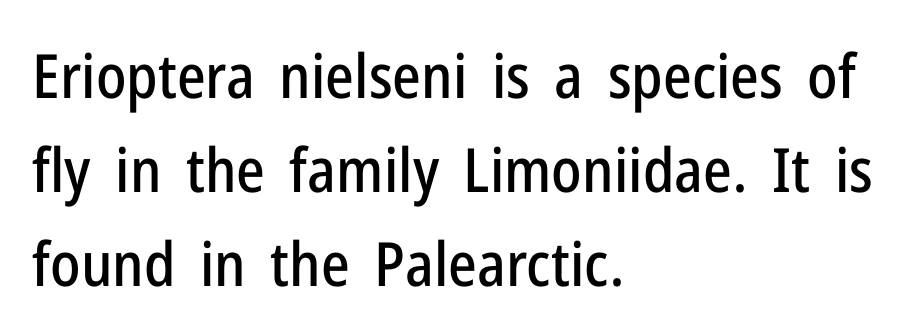
{"serif": "no", "italic": "no", "width": "condensed", "stroke_contrast": "low", "x_height": "medium", "monospaced": "no", "underline": "no", "align": "left", "line_spacing": "normal", "line_spacing_ratio": 1.54, "letter_spacing": "normal", "letter_spacing_em": 0.0, "glyph_px": 61}
